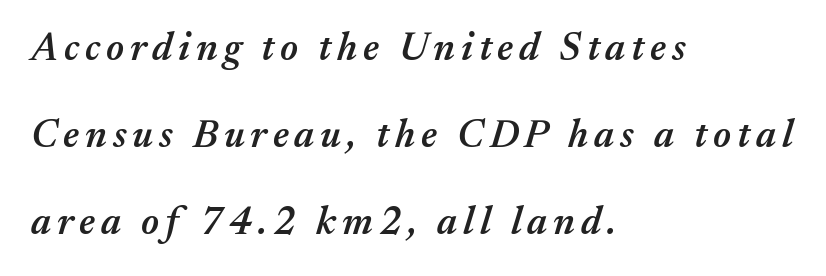
The passage shown is typed in a proportional face where columns would drift. Tall strokes in this sample are angled rather than plumb. Which margin do the lines hug? The left one — the right edge is uneven. Check under the words: just untouched page.
